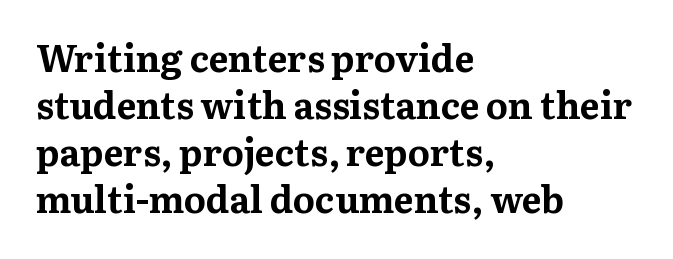
Check the space under the baseline: it is left empty. The letters stand straight up with perfectly vertical stems. The type family on display is of the serif kind. Nothing unusual about the tracking: characters are spaced as the font intends. Line spacing here is normal. I'd describe the lettering as bold — thick and assertive.
